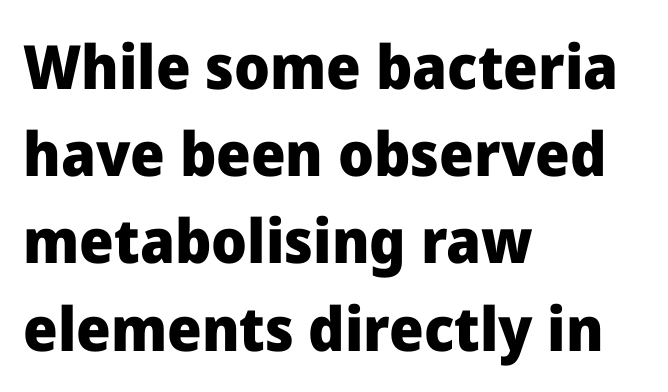
The baseline area is clear. The rendering shows plain stroke endings on the letterforms — a sans-serif design. The compositor pushed each line to the left boundary. This block has exactly the height ordinary leading produces. This sample has the flowing, uneven cadence of proportional lettering.
